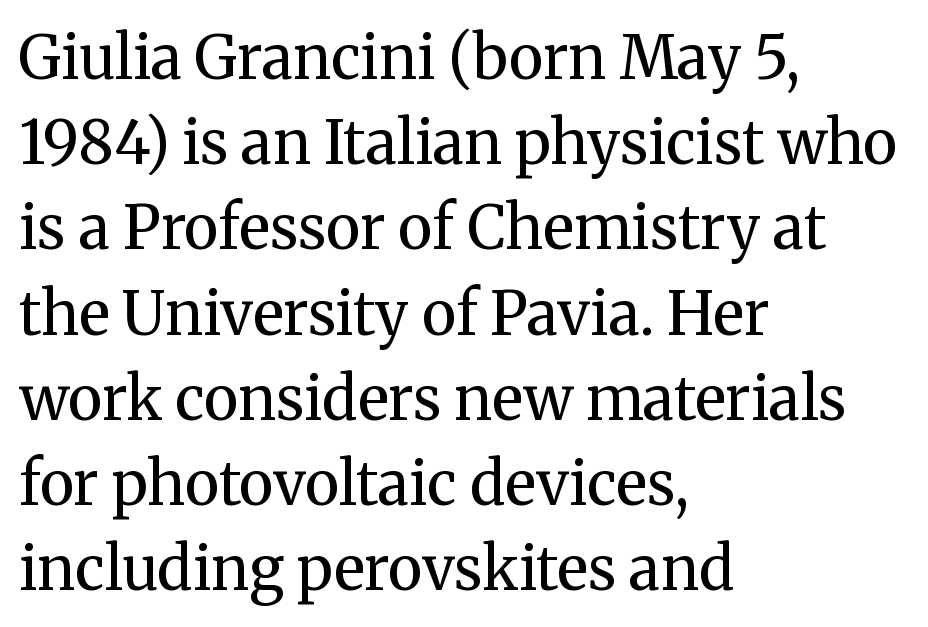
{"serif": "yes", "italic": "no", "bold": "no", "weight": "regular", "width": "normal", "stroke_contrast": "medium", "x_height": "medium", "monospaced": "no", "underline": "no", "align": "left", "line_spacing": "normal", "line_spacing_ratio": 1.42, "letter_spacing": "normal", "letter_spacing_em": 0.0, "glyph_px": 60}
